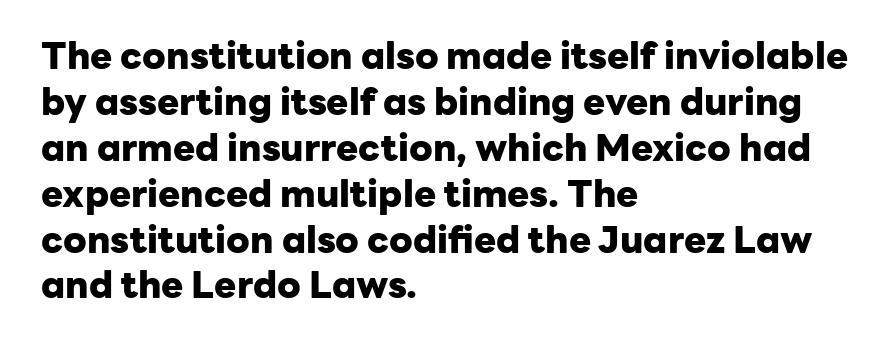
The image shows 37 px heavy sans-serif type, upright; set left-aligned, line spacing 1.24x, normal letter spacing, not underlined; low stroke contrast and a medium x-height.
